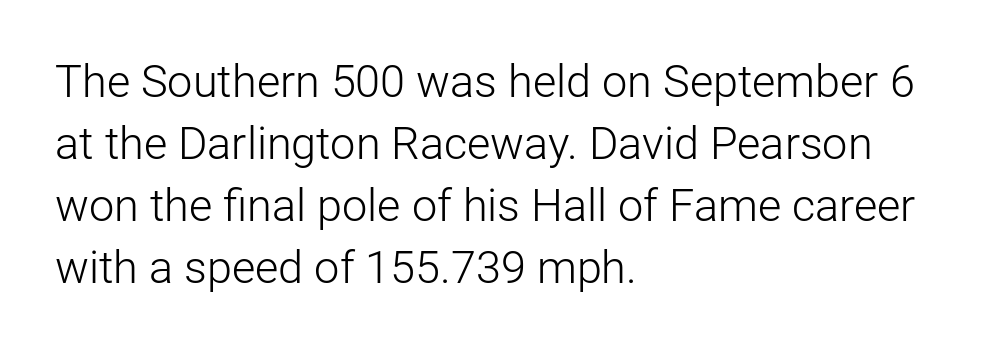
Q: Is the text bold? A: No.
Q: Is the text italic (slanted)? A: No, it is upright.
Q: Is the typeface a serif or a sans-serif typeface? A: Sans-serif.
Q: Is the text underlined? A: No.
Q: How is the paragraph aligned? A: Left-aligned.
Q: Is the spacing between letters normal or unusually wide? A: Normal.
Q: Is the spacing between lines tight, normal or loose? A: Normal.
Q: Width (condensed, normal, or wide)? A: Normal.
Q: Stroke contrast? A: Low.
Q: x-height? A: Medium.
Q: Monospaced? A: No.
